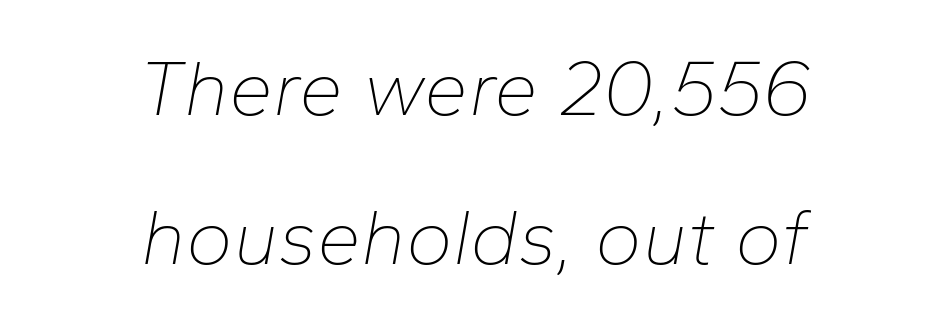
Q: Is the text bold? A: No.
Q: Is the text italic (slanted)? A: Yes, it leans right by about 10 degrees.
Q: Is the text underlined? A: No.
Q: How is the paragraph aligned? A: Centered.
Q: Is the spacing between letters normal or unusually wide? A: Normal.
Q: Width (condensed, normal, or wide)? A: Normal.
Q: Stroke contrast? A: Low.
Q: x-height? A: Medium.
Q: Monospaced? A: No.
